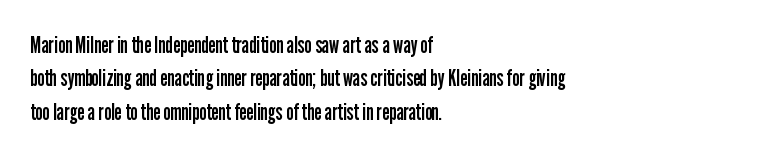
Q: Is the text bold? A: No.
Q: Is the text italic (slanted)? A: No, it is upright.
Q: Is the text underlined? A: No.
Q: How is the paragraph aligned? A: Left-aligned.
Q: Is the spacing between letters normal or unusually wide? A: Normal.
Q: Is the spacing between lines tight, normal or loose? A: Normal.
